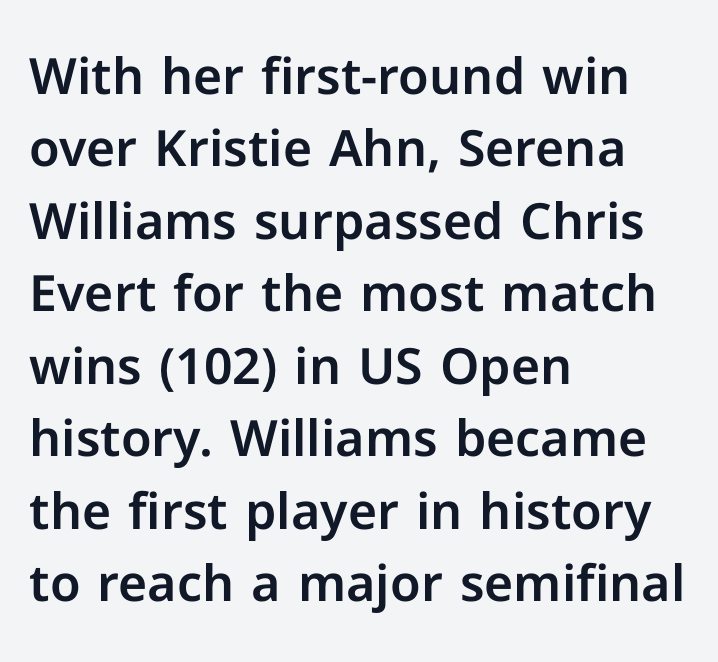
The image shows 50 px sans-serif type, upright; set left-aligned, normal line spacing (1.45x), normal letter spacing, not underlined; low stroke contrast and a medium x-height.
